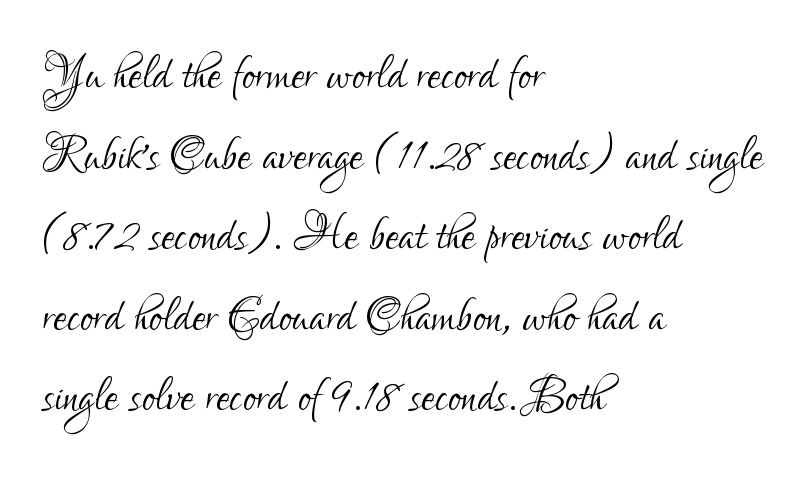
{"serif": "no", "bold": "no", "weight": "light", "width": "condensed", "stroke_contrast": "low", "x_height": "small", "monospaced": "no", "underline": "no", "align": "left", "line_spacing": "normal", "line_spacing_ratio": 1.32, "letter_spacing": "normal", "letter_spacing_em": 0.0, "glyph_px": 61}
